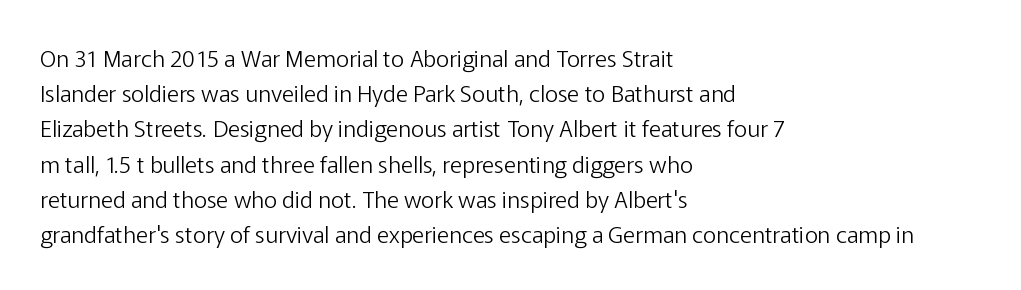
Q: Is the text bold? A: No.
Q: Is the text italic (slanted)? A: No, it is upright.
Q: Is the text underlined? A: No.
Q: How is the paragraph aligned? A: Left-aligned.
Q: Is the spacing between letters normal or unusually wide? A: Normal.
Q: Is the spacing between lines tight, normal or loose? A: Normal.
